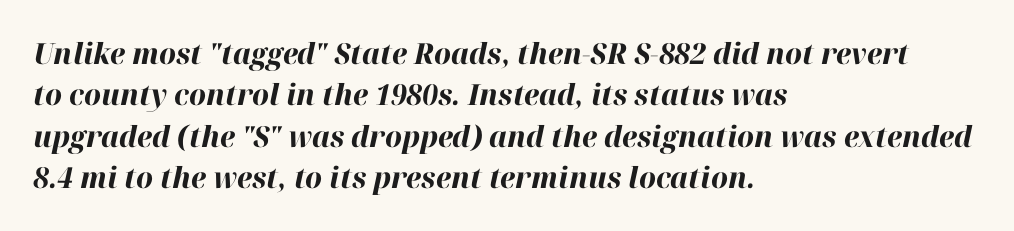
Each word holds together tightly as a unit, with standard inter-letter gaps. The letters advance in unequal steps, a hallmark of proportional type. Successive baselines arrive at the customary interval. The text block is weighted toward the left margin, trailing off unevenly rightward. Summary of weight: heavy, a full bold.
